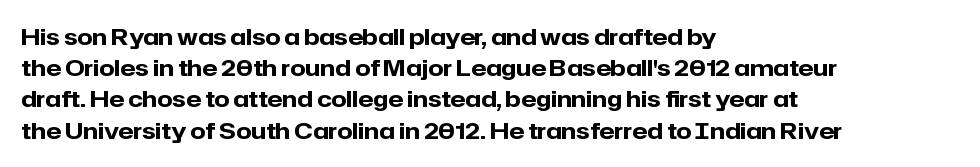
In CSS terms this would be text-align: left. Baseline-to-baseline distance is the conventional proportion of letter height. Notice how the stems are strictly vertical — no italics here. The space beneath each line is pristine and unruled. Spacing between characters is what you'd get straight out of the box. The passage shown is emphatically bold.
